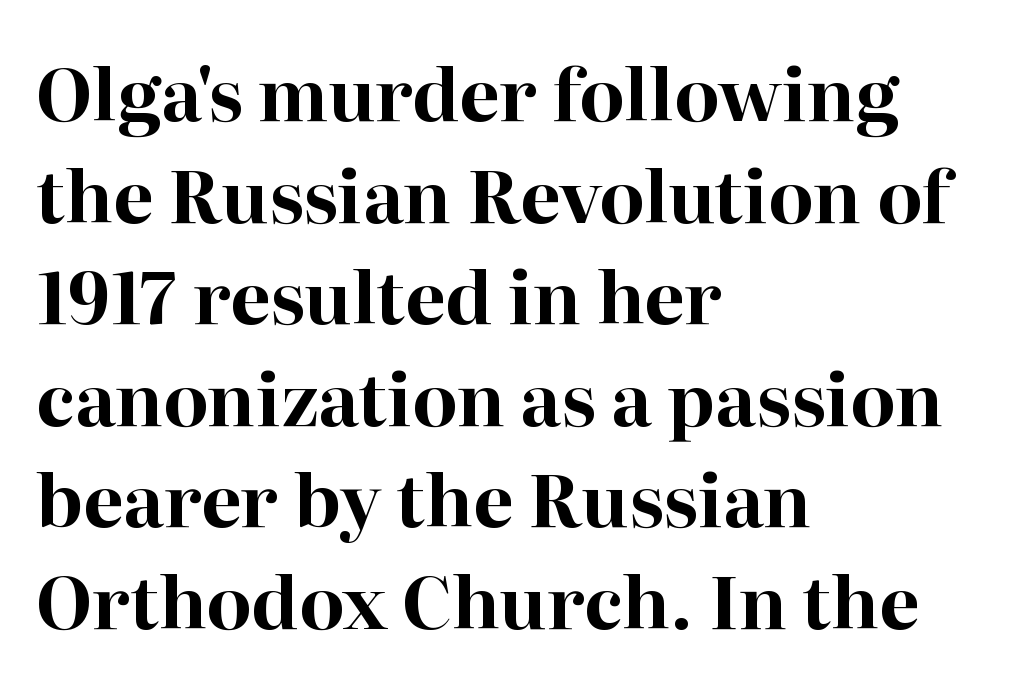
The image shows 72 px bold serif type, upright; set left-aligned, normal line spacing (1.41x), normal letter spacing, not underlined; high stroke contrast and a medium x-height.
